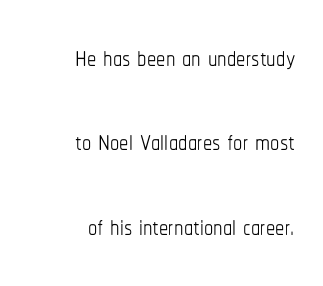
Q: Is the text bold? A: No.
Q: Is the text italic (slanted)? A: No, it is upright.
Q: Is the text underlined? A: No.
Q: How is the paragraph aligned? A: Right-aligned.
Q: Is the spacing between letters normal or unusually wide? A: Normal.
Q: Is the spacing between lines tight, normal or loose? A: Loose.
Q: Width (condensed, normal, or wide)? A: Condensed.
Q: Stroke contrast? A: Low.
Q: x-height? A: Medium.
Q: Monospaced? A: No.
